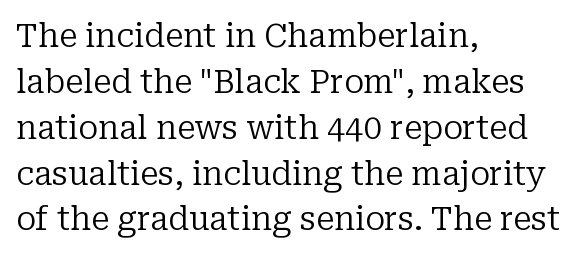
The image shows 33 px regular-weight serif type, upright; set left-aligned, normal line spacing (1.39x), normal letter spacing, not underlined; low stroke contrast and a medium x-height.
